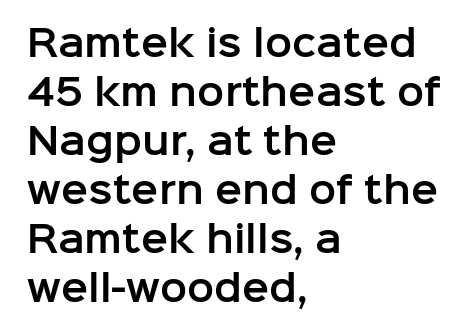
{"serif": "no", "italic": "no", "width": "normal", "stroke_contrast": "low", "x_height": "medium", "monospaced": "no", "underline": "no", "align": "left", "line_spacing": "normal", "line_spacing_ratio": 1.36, "letter_spacing": "normal", "letter_spacing_em": 0.0, "glyph_px": 36}
